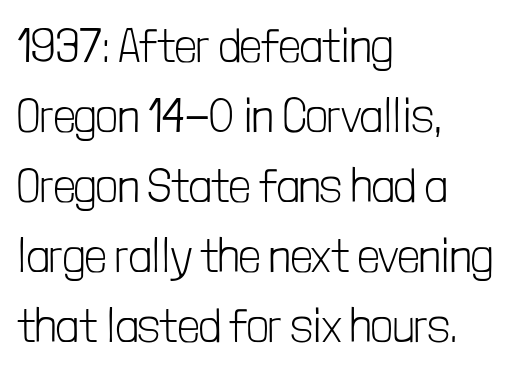
Stroke thickness stays within the range of a standard reading face or lighter. Quick note: not italic, upright. Every row of glyphs begins at an identical x-position on the left. Compared with typical body copy, the letter spacing here is the same. This sample uses a sans-serif face. The strip under each line holds only bare page.
